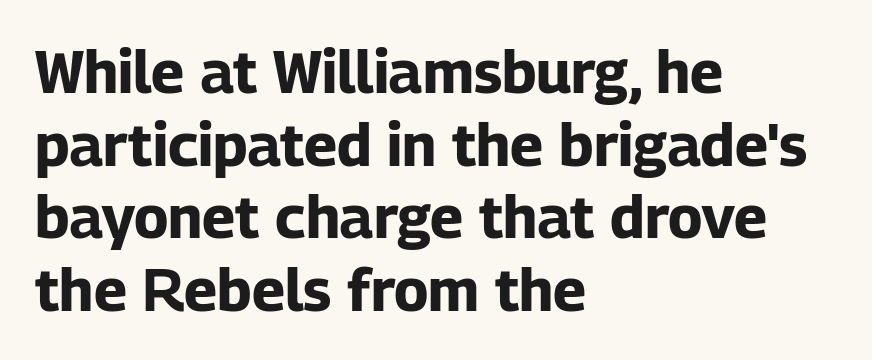
Here the glyphs are tracked normally, forming tight word shapes. Does the lettering tilt? It doesn't — this is upright. This sample uses a sans-serif face. Here the designer chose a conventional face with non-uniform glyph widths. Plenty of ink on the page — the face is bold. Words float on clear page, feet unadorned.
